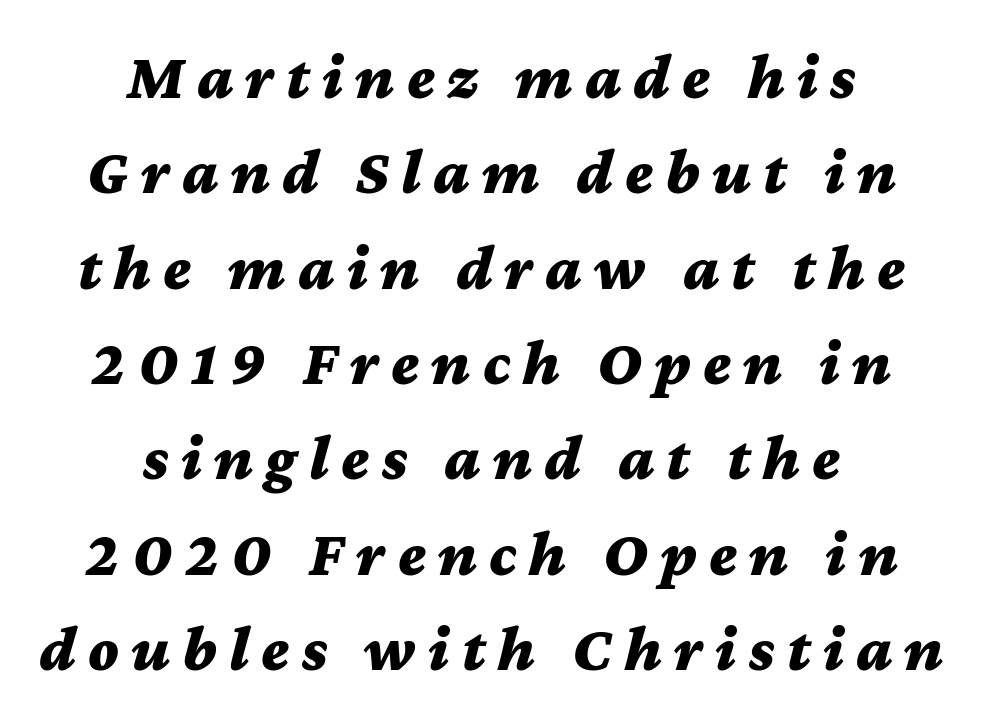
Proportional: the letters do not fall into vertical columns. The rendering uses a bold face; every stroke is thick and dark. Which margin do the lines hug? Neither — every line sits in the middle. The block of text has a typical density, with ordinary space between rows. Lines of text with bare space underneath.
